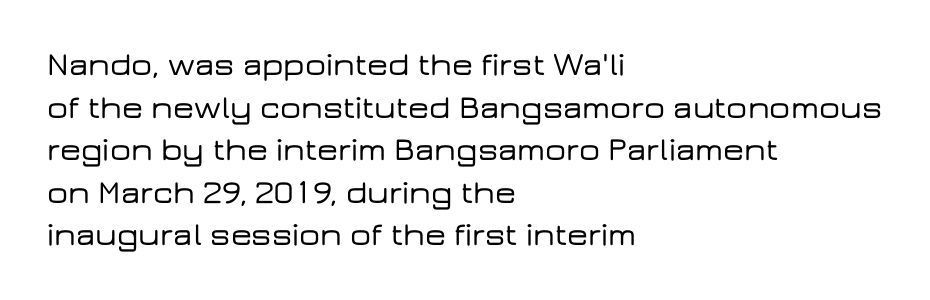
{"serif": "no", "italic": "no", "width": "wide", "stroke_contrast": "low", "x_height": "medium", "monospaced": "no", "underline": "no", "align": "left", "line_spacing": "normal", "line_spacing_ratio": 1.29, "letter_spacing": "normal", "letter_spacing_em": 0.0, "glyph_px": 33}
